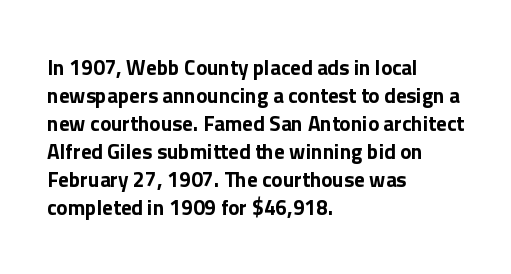
{"italic": "no", "underline": "no", "align": "left", "line_spacing": "normal", "line_spacing_ratio": 1.33, "letter_spacing": "normal", "letter_spacing_em": 0.0, "glyph_px": 21}
